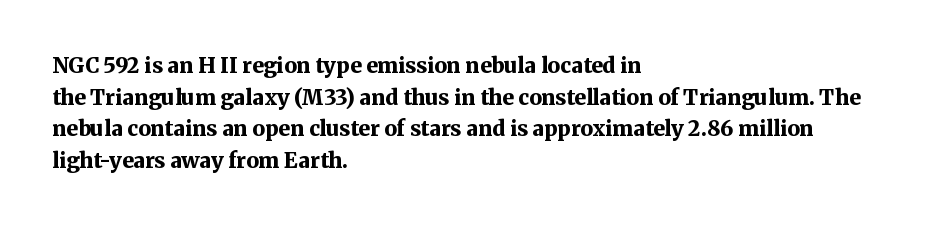
The image shows 21 px bold type, upright; set left-aligned, normal line spacing (1.51x), normal letter spacing, not underlined.
